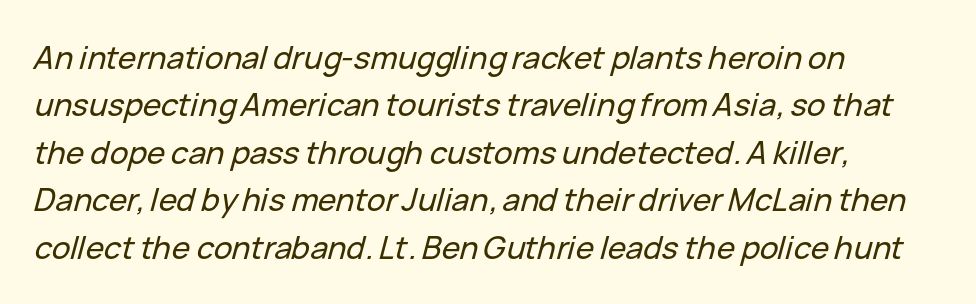
Q: Is the text italic (slanted)? A: Yes, it leans right by about 15 degrees.
Q: Is the text underlined? A: No.
Q: How is the paragraph aligned? A: Left-aligned.
Q: Is the spacing between letters normal or unusually wide? A: Normal.
Q: Is the spacing between lines tight, normal or loose? A: Normal.
Q: Width (condensed, normal, or wide)? A: Normal.
Q: Stroke contrast? A: Low.
Q: x-height? A: Medium.
Q: Monospaced? A: No.
